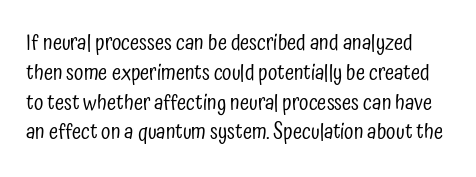
The image shows 21 px text type, upright; set normal line spacing (1.42x), normal letter spacing, not underlined.
